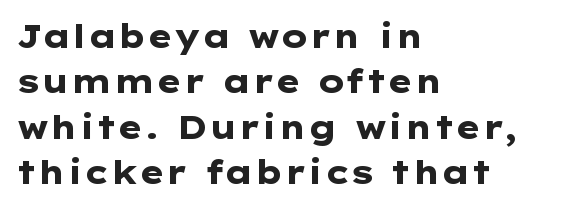
The image shows 32 px heavy, wide sans-serif type, upright; set left-aligned, normal line spacing (1.42x), normal letter spacing, not underlined; low stroke contrast and a medium x-height.
